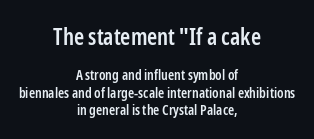
{"italic": "no", "bold": "semi", "underline": "no", "align": "center", "line_spacing_ratio": 1.22, "letter_spacing": "normal", "letter_spacing_em": 0.0, "larger_block": "first", "size_ratio": 1.64, "glyph_px": 23}
